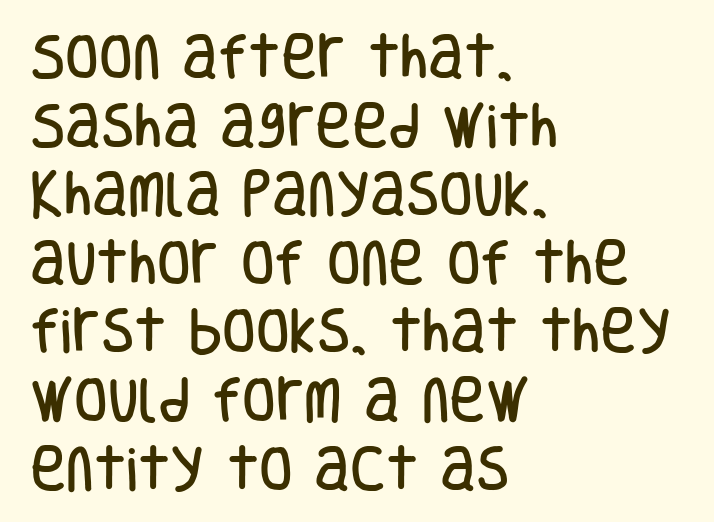
{"serif": "no", "italic": "no", "width": "condensed", "stroke_contrast": "low", "x_height": "large", "monospaced": "no", "underline": "no", "align": "left", "line_spacing": "normal", "line_spacing_ratio": 1.4, "letter_spacing": "normal", "letter_spacing_em": 0.0, "glyph_px": 49}
